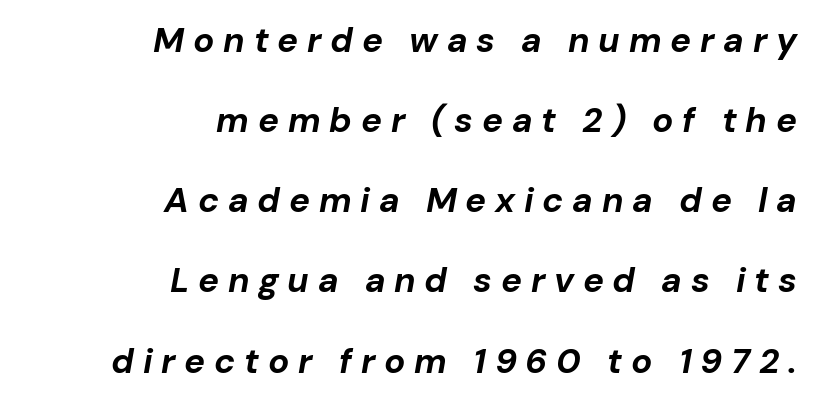
Q: Is the text bold? A: Yes.
Q: Is the text italic (slanted)? A: Yes, it leans right by about 10 degrees.
Q: Is the text underlined? A: No.
Q: How is the paragraph aligned? A: Right-aligned.
Q: Is the spacing between letters normal or unusually wide? A: Unusually wide.
Q: Is the spacing between lines tight, normal or loose? A: Loose.
Q: Width (condensed, normal, or wide)? A: Normal.
Q: Stroke contrast? A: Low.
Q: x-height? A: Medium.
Q: Monospaced? A: No.
